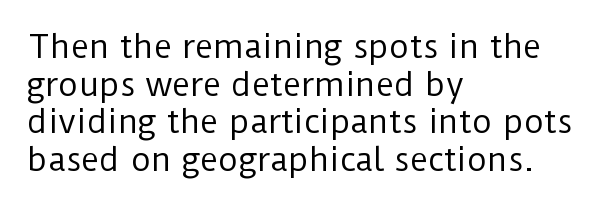
The image shows 31 px regular-weight sans-serif type, upright; set left-aligned, line spacing 1.21x, normal letter spacing, not underlined; low stroke contrast and a medium x-height.
